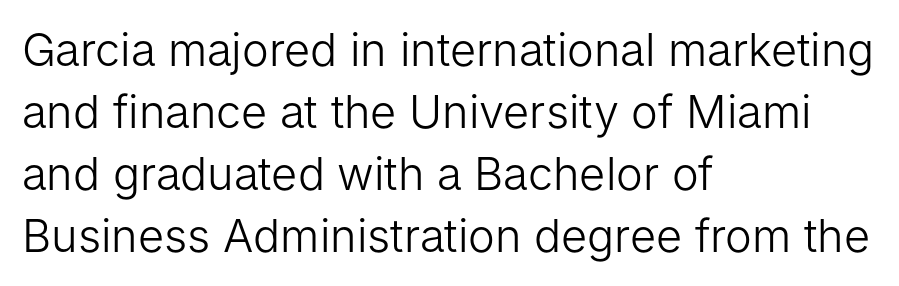
The image shows 45 px light sans-serif type, upright; set left-aligned, normal line spacing (1.38x), normal letter spacing, not underlined; low stroke contrast and a medium x-height.
